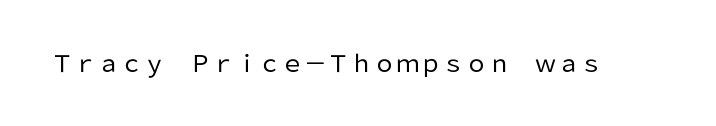
Q: Is the text bold? A: No.
Q: Is the text italic (slanted)? A: No, it is upright.
Q: Is the text underlined? A: No.
Q: Is the spacing between letters normal or unusually wide? A: Normal.
